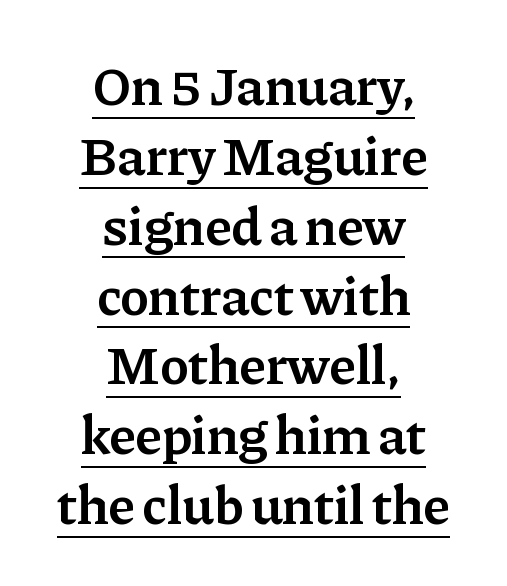
The image shows 55 px semibold serif type, upright; set centered, normal line spacing (1.27x), normal letter spacing, underlined; low stroke contrast and a medium x-height.
